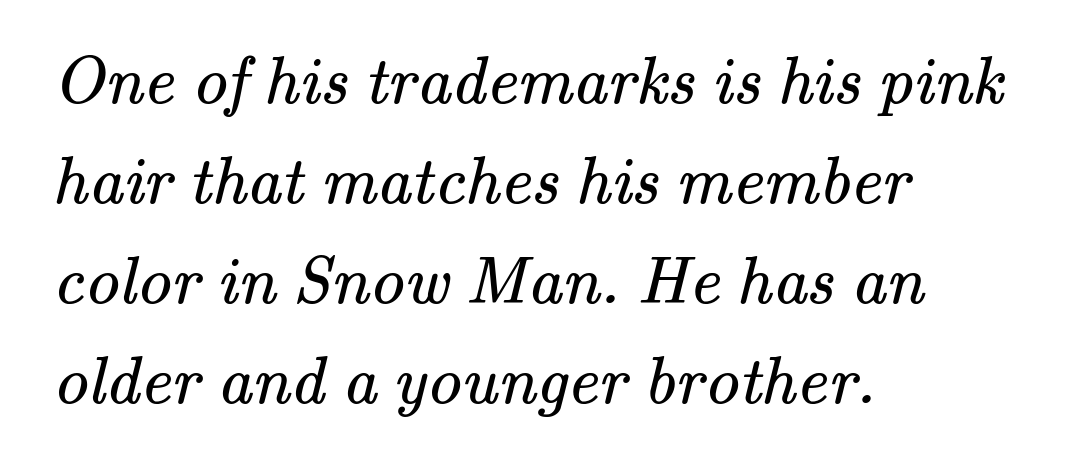
The image shows 68 px regular-weight serif type; set left-aligned, normal line spacing (1.47x), normal letter spacing, not underlined; medium stroke contrast and a small x-height.
